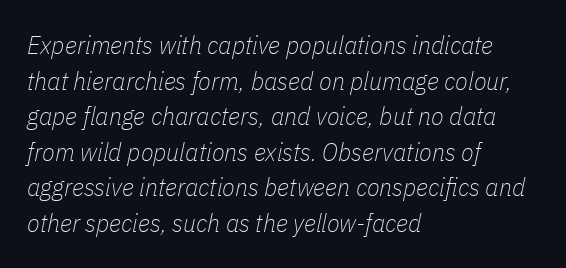
The image shows 26 px text type, italic (leaning right); set left-aligned, normal line spacing (1.37x), normal letter spacing, not underlined.
